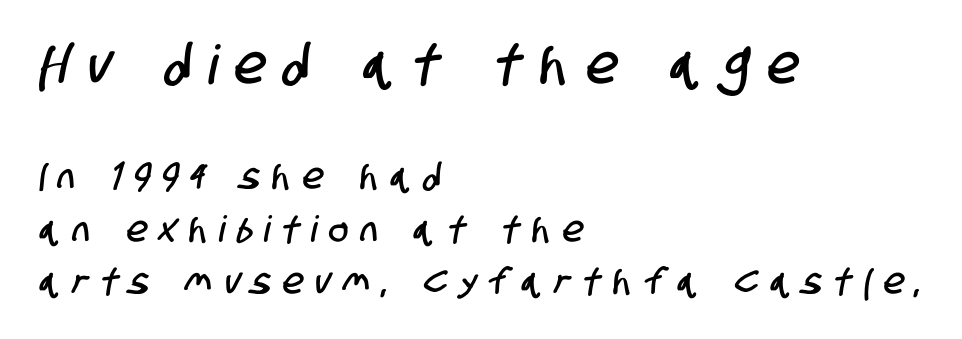
{"serif": "no", "width": "condensed", "stroke_contrast": "low", "x_height": "large", "monospaced": "no", "underline": "no", "align": "left", "line_spacing": "normal", "line_spacing_ratio": 1.45, "letter_spacing": "wide", "letter_spacing_em": 0.35, "larger_block": "first", "size_ratio": 1.5, "glyph_px": 54}
